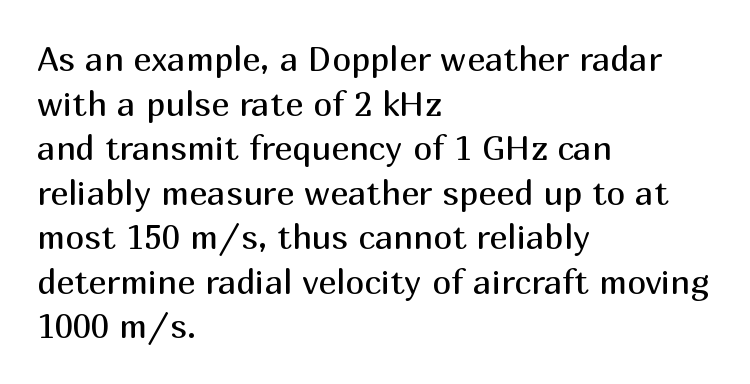
{"serif": "no", "italic": "no", "bold": "no", "weight": "regular", "width": "normal", "stroke_contrast": "medium", "x_height": "medium", "monospaced": "no", "underline": "no", "align": "left", "line_spacing": "normal", "line_spacing_ratio": 1.31, "letter_spacing": "normal", "letter_spacing_em": 0.0, "glyph_px": 34}
